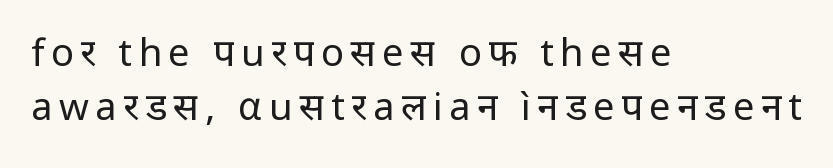
{"serif": "no", "italic": "no", "bold": "no", "weight": "regular", "width": "normal", "stroke_contrast": "low", "x_height": "medium", "monospaced": "no", "underline": "no", "align": "left", "line_spacing": "normal", "line_spacing_ratio": 1.43, "glyph_px": 38}
